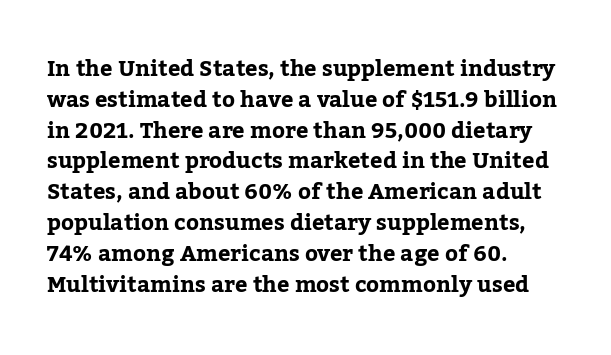
A classic flush-left, rag-right setting is used for this passage. Rendered with straight, roman letterforms. The rendering uses a moderate line-height, typical for paragraphs. In terms of letterspacing, this is plain default setting.
